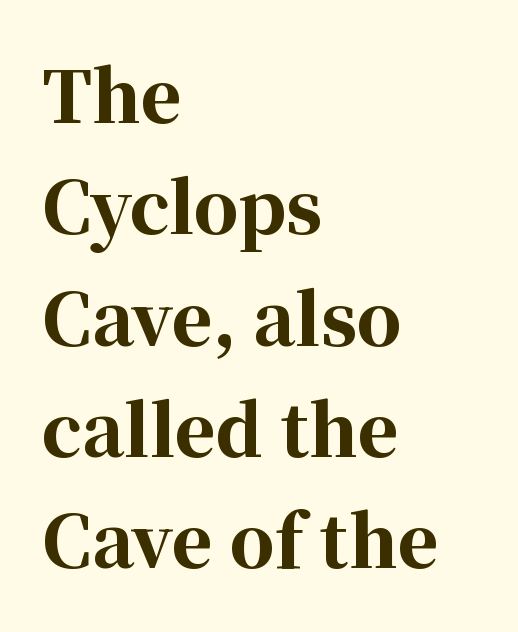
{"serif": "yes", "italic": "no", "bold": "yes", "weight": "bold", "width": "normal", "stroke_contrast": "high", "x_height": "medium", "monospaced": "no", "underline": "no", "align": "left", "line_spacing": "normal", "line_spacing_ratio": 1.59, "letter_spacing": "normal", "letter_spacing_em": 0.0, "glyph_px": 70}
